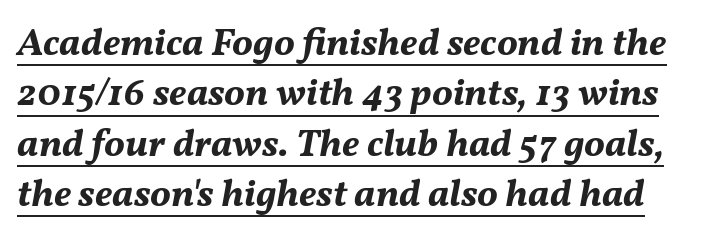
Q: Is the text bold? A: Yes.
Q: Is the text italic (slanted)? A: Yes, it leans right by about 11 degrees.
Q: Is the text underlined? A: Yes.
Q: Is the spacing between letters normal or unusually wide? A: Normal.
Q: Is the spacing between lines tight, normal or loose? A: Normal.
Q: Width (condensed, normal, or wide)? A: Normal.
Q: Stroke contrast? A: Medium.
Q: x-height? A: Medium.
Q: Monospaced? A: No.
